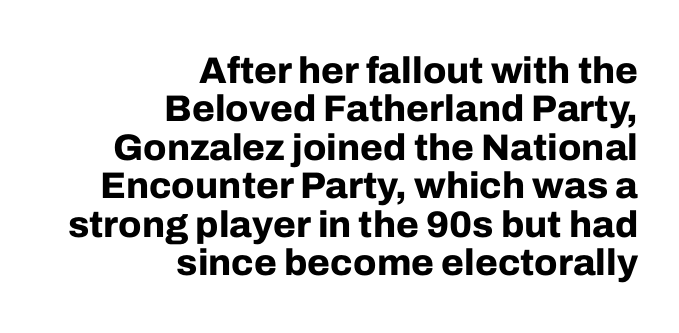
{"serif": "no", "italic": "no", "bold": "yes", "weight": "bold", "width": "normal", "stroke_contrast": "low", "x_height": "medium", "monospaced": "no", "underline": "no", "align": "right", "line_spacing": "tight", "line_spacing_ratio": 1.04, "letter_spacing": "normal", "letter_spacing_em": 0.0, "glyph_px": 37}
